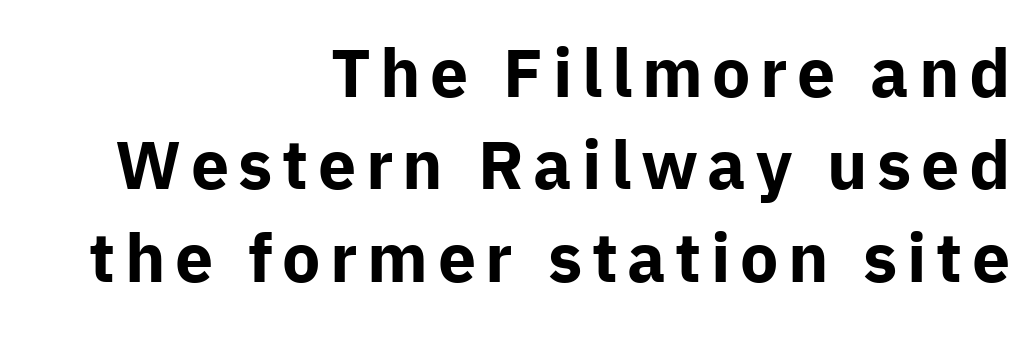
{"serif": "no", "italic": "no", "bold": "yes", "weight": "bold", "width": "normal", "stroke_contrast": "low", "x_height": "medium", "monospaced": "no", "underline": "no", "align": "right", "line_spacing": "normal", "line_spacing_ratio": 1.36, "glyph_px": 68}
